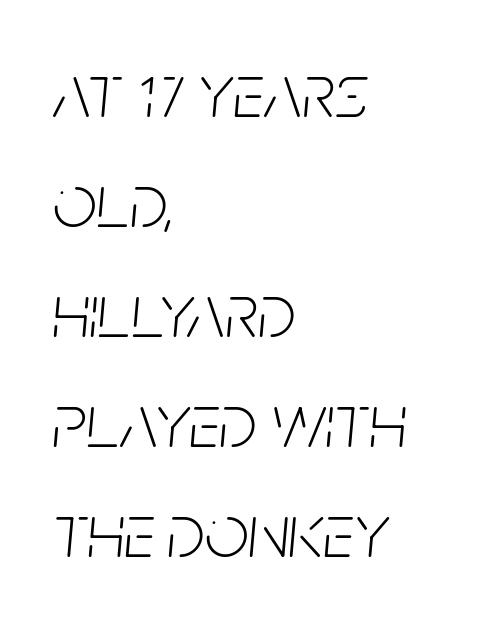
Q: Is the text bold? A: No.
Q: Is the text italic (slanted)? A: Yes, it leans right by about 5 degrees.
Q: Is the text underlined? A: No.
Q: How is the paragraph aligned? A: Left-aligned.
Q: Is the spacing between letters normal or unusually wide? A: Normal.
Q: Is the spacing between lines tight, normal or loose? A: Normal.
Q: Width (condensed, normal, or wide)? A: Condensed.
Q: Stroke contrast? A: Low.
Q: x-height? A: Large.
Q: Monospaced? A: No.
